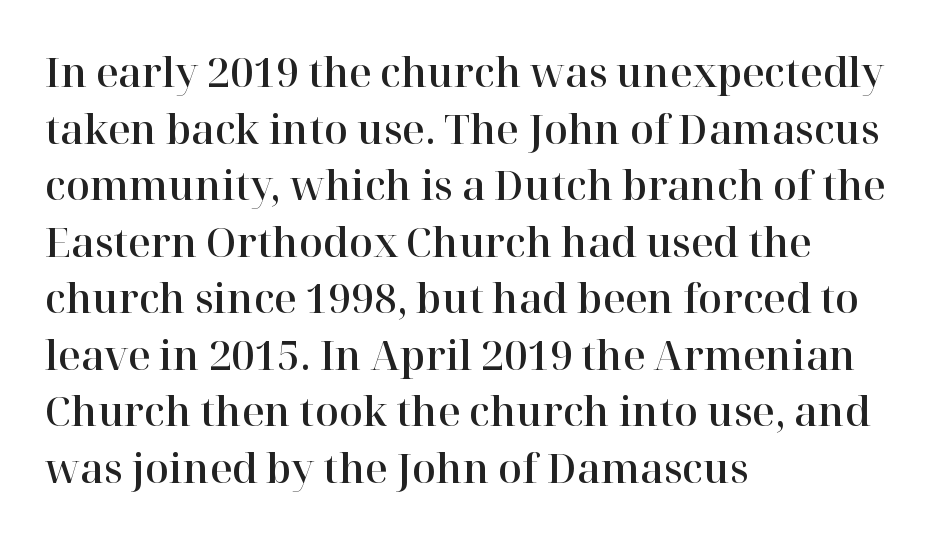
The face used here is proportionally spaced, like ordinary book or web type. Italic? Not at all — the glyphs are vertical. The gaps between neighbouring characters are ordinary and unremarkable. Check the space under the baseline: it is left empty.
